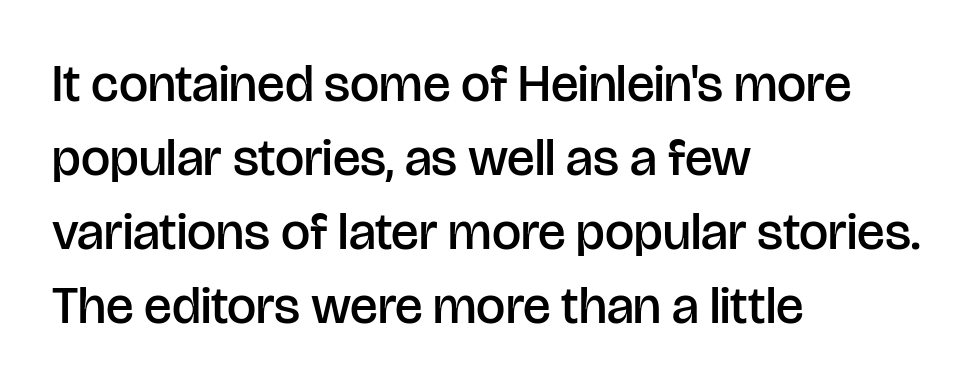
Summary of weight: moderately heavy, a semibold. A typesetter would call this proportional, since set widths differ per character. These lines sit exactly where default settings would place them. A clean baseline with only descenders dipping below it. Observe the ordinary spacing: letters are neighbours, not strangers. Is the block centered? No — it sits flush against the left margin.
